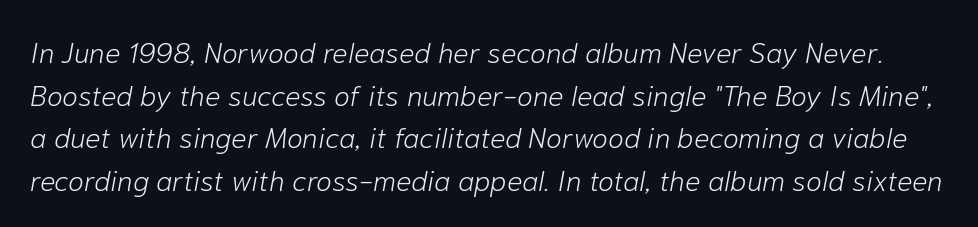
{"italic": "yes", "lean": "right", "slant_degrees": 10, "bold": "no", "weight": "light", "width": "normal", "stroke_contrast": "low", "x_height": "medium", "monospaced": "no", "underline": "no", "line_spacing": "normal", "line_spacing_ratio": 1.47, "letter_spacing": "normal", "letter_spacing_em": 0.0, "glyph_px": 29}
